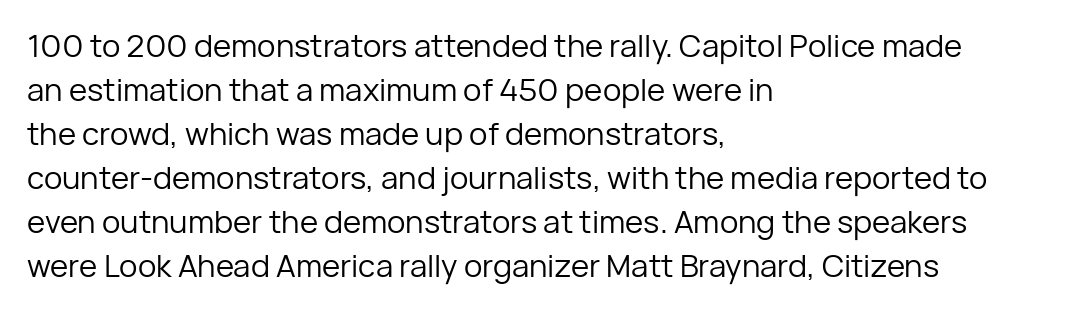
The vertical gap from one line to the next is medium. I'd call this a sans setting — the letters go barefoot. Horizontal alignment here is leftward, the default for most running prose. Has an underline been added? It has not. Tracking value appears to be zero — textbook default spacing.
